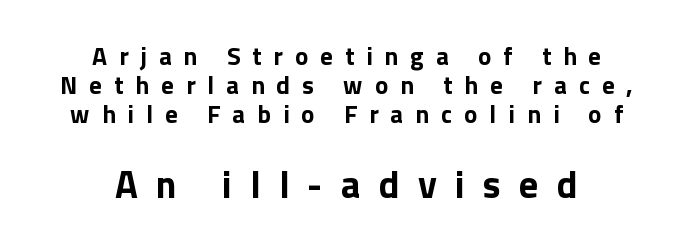
Q: Is the text bold? A: Yes.
Q: Is the text italic (slanted)? A: No, it is upright.
Q: Is the typeface a serif or a sans-serif typeface? A: Sans-serif.
Q: Is the text underlined? A: No.
Q: How is the paragraph aligned? A: Centered.
Q: Is the spacing between letters normal or unusually wide? A: Unusually wide.
Q: Which block of text is set in a larger size, the first (top) or the second (bottom)? A: The second (bottom) one.
Q: Width (condensed, normal, or wide)? A: Normal.
Q: x-height? A: Medium.
Q: Monospaced? A: No.
